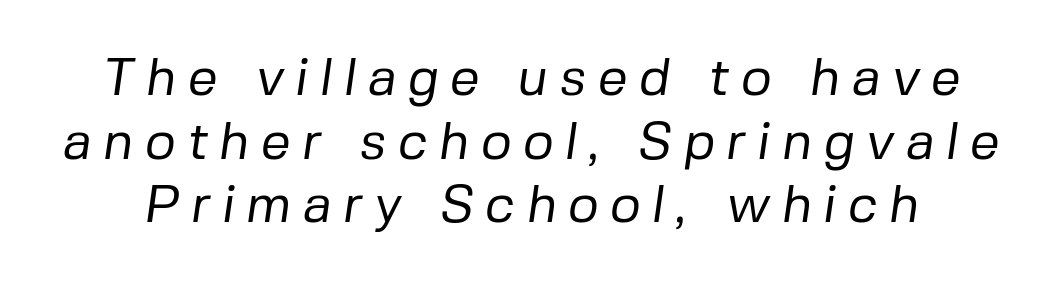
{"serif": "no", "bold": "no", "weight": "regular", "width": "normal", "stroke_contrast": "low", "x_height": "medium", "monospaced": "no", "underline": "no", "line_spacing_ratio": 1.2, "letter_spacing": "wide", "letter_spacing_em": 0.21, "glyph_px": 53}
